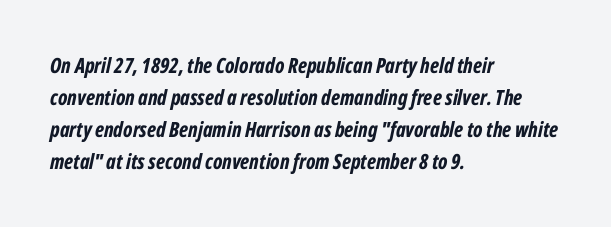
{"italic": "yes", "lean": "right", "slant_degrees": 12, "bold": "yes", "underline": "no", "align": "left", "line_spacing": "normal", "line_spacing_ratio": 1.53, "letter_spacing": "normal", "letter_spacing_em": 0.0, "glyph_px": 21}
